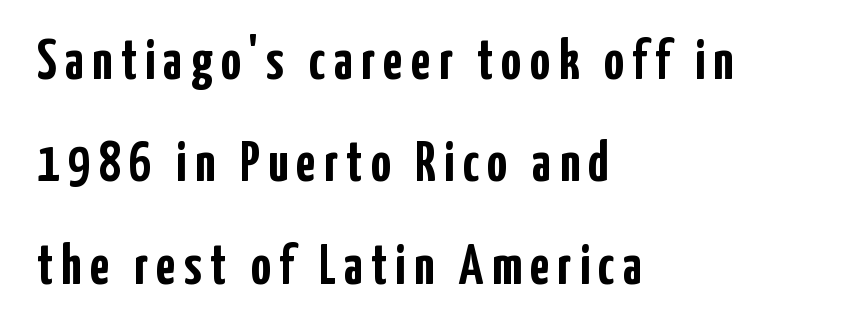
{"serif": "no", "italic": "no", "bold": "yes", "weight": "semibold", "width": "condensed", "stroke_contrast": "low", "x_height": "medium", "monospaced": "no", "underline": "no", "align": "left", "line_spacing_ratio": 1.83, "glyph_px": 56}
